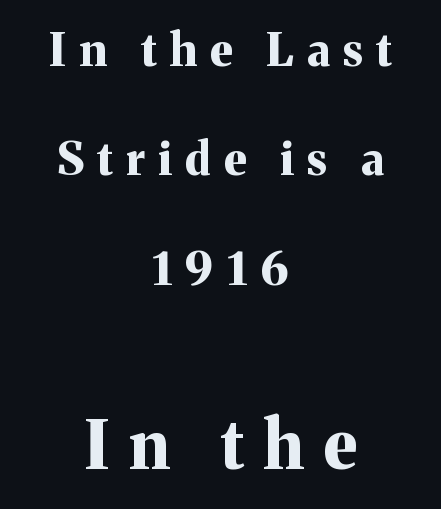
Q: Is the text bold? A: Yes.
Q: Is the text italic (slanted)? A: No, it is upright.
Q: Is the typeface a serif or a sans-serif typeface? A: Serif.
Q: Is the text underlined? A: No.
Q: How is the paragraph aligned? A: Centered.
Q: Is the spacing between letters normal or unusually wide? A: Unusually wide.
Q: Is the spacing between lines tight, normal or loose? A: Loose.
Q: Which block of text is set in a larger size, the first (top) or the second (bottom)? A: The second (bottom) one.
Q: Width (condensed, normal, or wide)? A: Normal.
Q: Stroke contrast? A: Medium.
Q: x-height? A: Medium.
Q: Monospaced? A: No.
